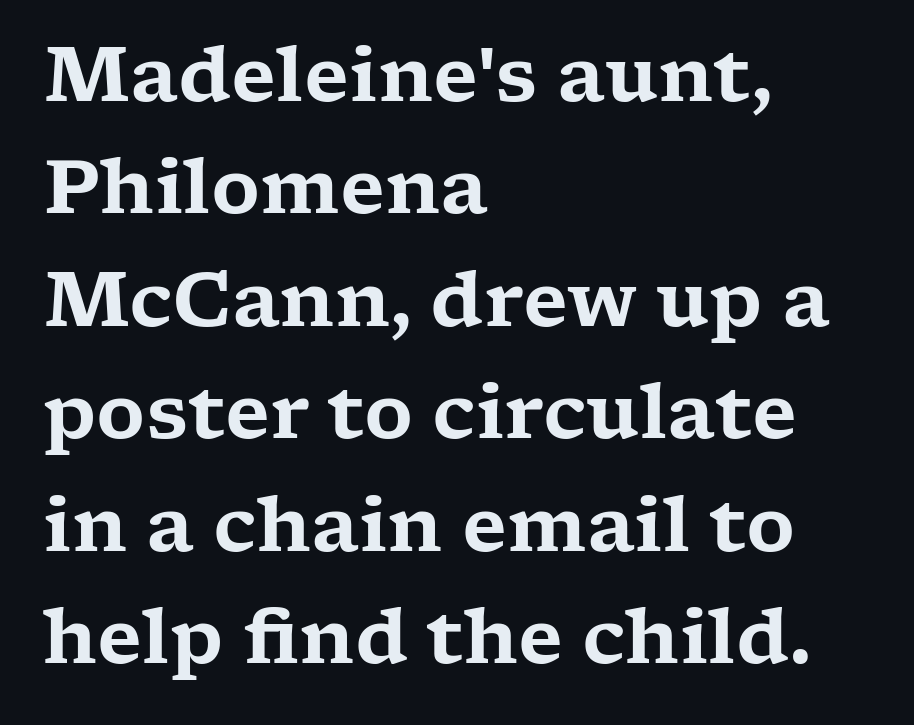
The image shows 75 px wide serif type, upright; set left-aligned, normal line spacing (1.5x), normal letter spacing, not underlined; low stroke contrast and a medium x-height.
